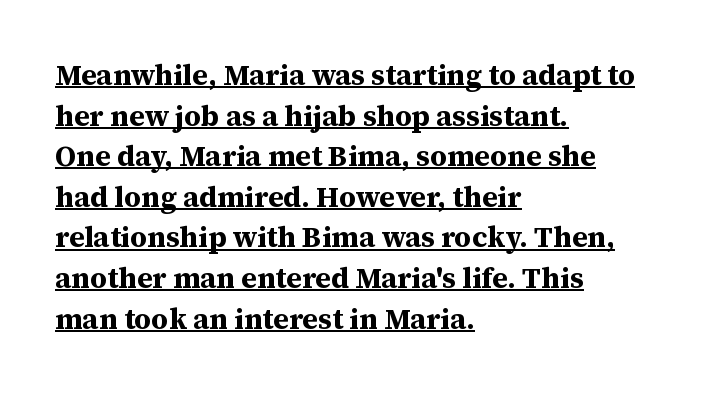
You could not count columns in this text — the font is proportionally spaced. A typesetter would mark this as roman, not italic. Horizontal alignment here is leftward, the default for most running prose. The block of text has a typical density, with ordinary space between rows. Does a line run under the words? Yes, clearly.
